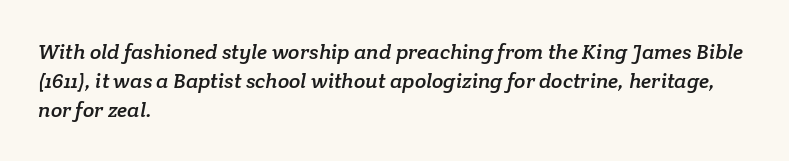
{"underline": "no", "align": "left", "line_spacing": "normal", "line_spacing_ratio": 1.38, "letter_spacing": "normal", "letter_spacing_em": 0.0, "glyph_px": 21}
